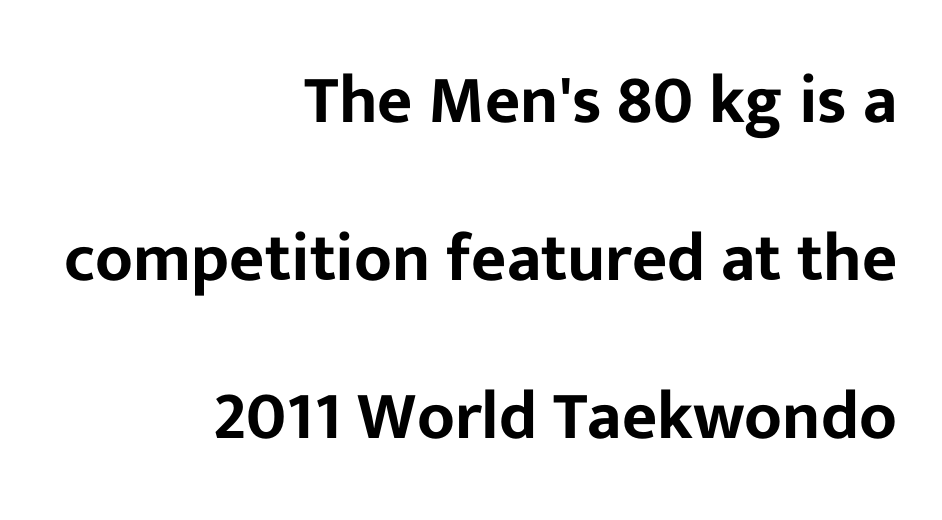
Q: Is the text italic (slanted)? A: No, it is upright.
Q: Is the typeface a serif or a sans-serif typeface? A: Sans-serif.
Q: Is the text underlined? A: No.
Q: How is the paragraph aligned? A: Right-aligned.
Q: Is the spacing between letters normal or unusually wide? A: Normal.
Q: Is the spacing between lines tight, normal or loose? A: Loose.
Q: Width (condensed, normal, or wide)? A: Normal.
Q: Stroke contrast? A: Low.
Q: x-height? A: Medium.
Q: Monospaced? A: No.
